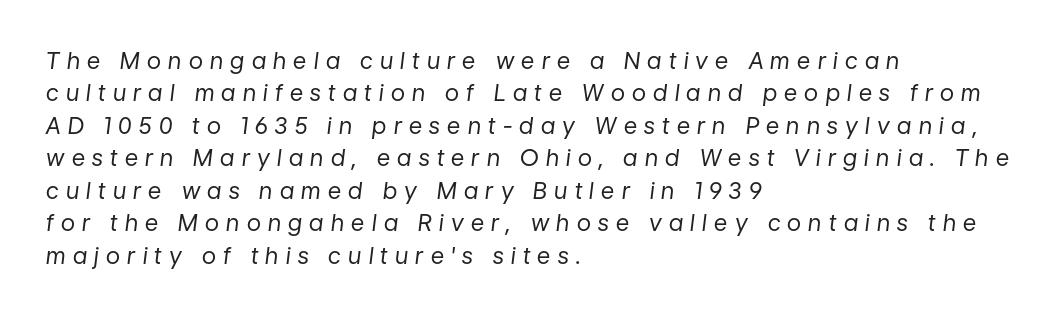
{"italic": "yes", "lean": "right", "slant_degrees": 7, "bold": "no", "underline": "no", "align": "left", "line_spacing": "normal", "line_spacing_ratio": 1.41, "letter_spacing": "wide", "letter_spacing_em": 0.32, "glyph_px": 23}
